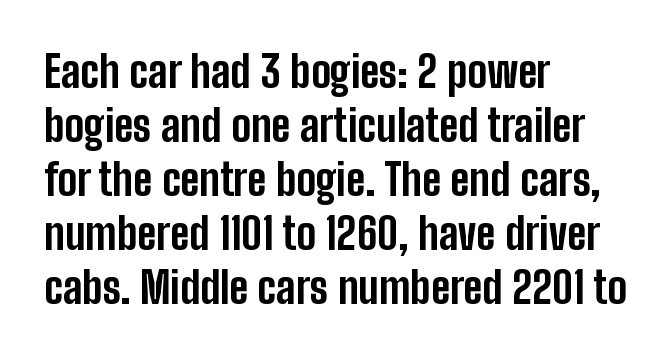
The image shows 44 px bold, condensed sans-serif type, upright; set left-aligned, line spacing 1.23x, normal letter spacing, not underlined; low stroke contrast and a medium x-height.
